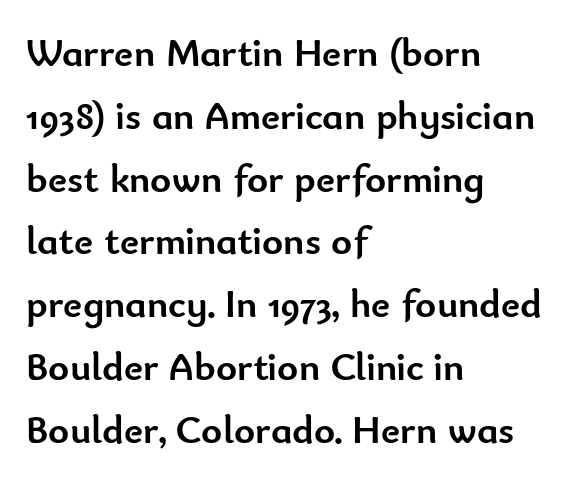
{"serif": "no", "italic": "no", "bold": "yes", "weight": "semibold", "width": "normal", "stroke_contrast": "low", "x_height": "small", "monospaced": "no", "underline": "no", "align": "left", "line_spacing": "normal", "line_spacing_ratio": 1.57, "letter_spacing": "normal", "letter_spacing_em": 0.0, "glyph_px": 40}
